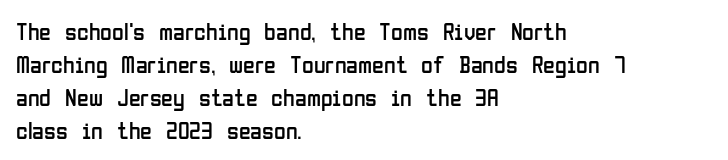
{"italic": "no", "bold": "no", "underline": "no", "align": "left", "line_spacing": "normal", "line_spacing_ratio": 1.37, "letter_spacing": "normal", "letter_spacing_em": 0.0, "glyph_px": 24}
